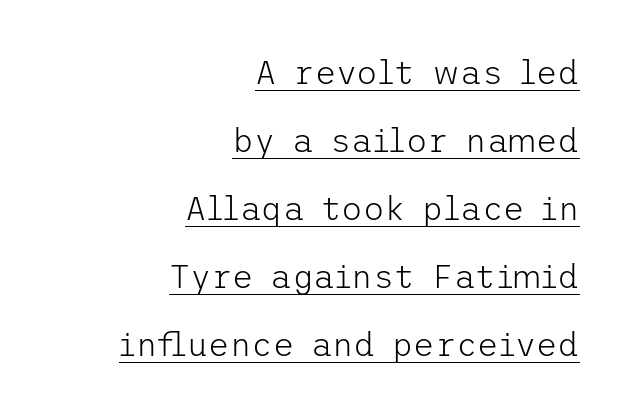
Does the copy run flush right? Yes — the right margin is perfectly even. Airy leading. Observe the absence of serifs on each vertical stroke in this sample. Is there an underline? Yes — a line sits under the letters. Weight: regular or lighter. These lines were composed using upright roman letters.
